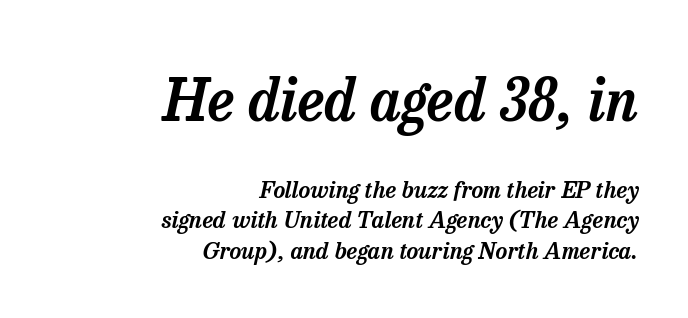
Q: Is the text italic (slanted)? A: Yes, it leans right by about 13 degrees.
Q: Is the typeface a serif or a sans-serif typeface? A: Serif.
Q: Is the text underlined? A: No.
Q: How is the paragraph aligned? A: Right-aligned.
Q: Is the spacing between letters normal or unusually wide? A: Normal.
Q: Is the spacing between lines tight, normal or loose? A: Normal.
Q: Which block of text is set in a larger size, the first (top) or the second (bottom)? A: The first (top) one.
Q: Width (condensed, normal, or wide)? A: Normal.
Q: Stroke contrast? A: Low.
Q: x-height? A: Medium.
Q: Monospaced? A: No.
